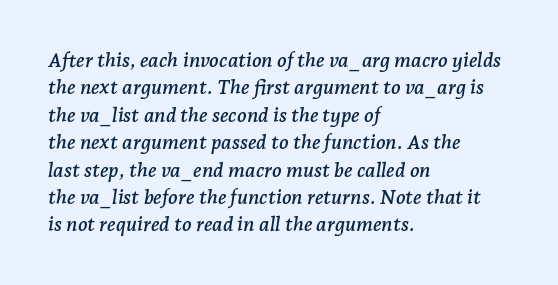
Q: Is the text italic (slanted)? A: Yes, it leans right by about 7 degrees.
Q: Is the text underlined? A: No.
Q: How is the paragraph aligned? A: Left-aligned.
Q: Is the spacing between letters normal or unusually wide? A: Normal.
Q: Is the spacing between lines tight, normal or loose? A: Normal.
